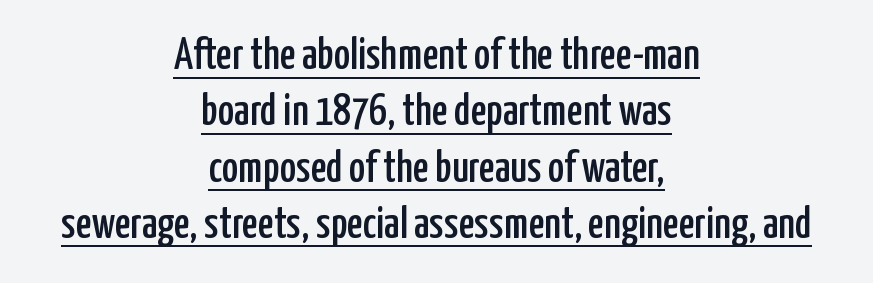
The image shows 44 px condensed sans-serif type, upright; set centered, normal line spacing (1.28x), normal letter spacing, underlined; low stroke contrast and a medium x-height.
